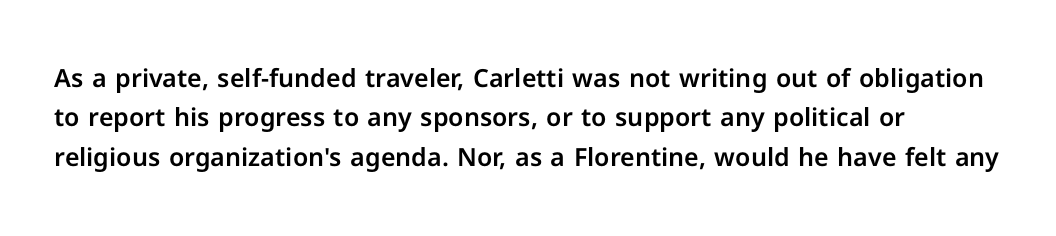
The setting favours the left margin, as ordinary paragraphs usually do. Is there any slant? The stems are plumb. A bare baseline throughout the passage. The letterforms sit shoulder to shoulder at normal distance. These lines sit exactly where default settings would place them.
